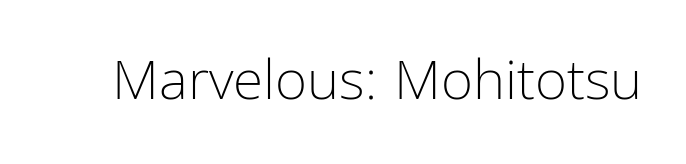
Varying glyph widths throughout — classic text-font behaviour. The passage shown is not bold in any degree. The gap between lines stays unmarked. Unlike a traditional serif, this face leaves its strokes unadorned. Unlike italic type, these characters show no tilt at all.
